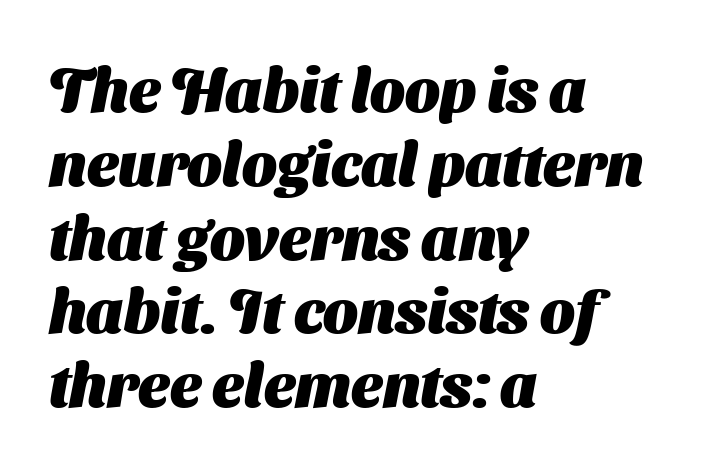
The image shows 61 px heavy sans-serif type; set left-aligned, line spacing 1.21x, normal letter spacing, not underlined; medium stroke contrast and a medium x-height.
